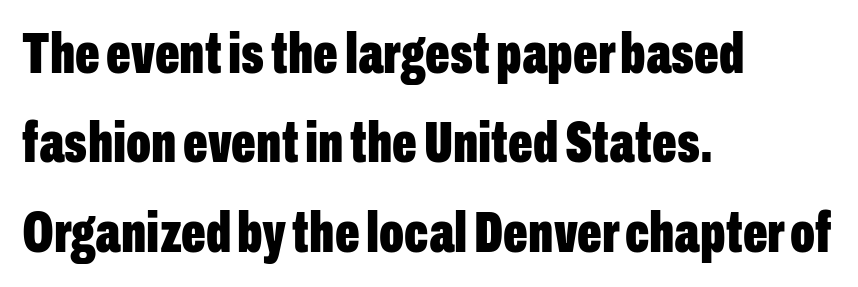
Q: Is the text bold? A: Yes.
Q: Is the text italic (slanted)? A: No, it is upright.
Q: Is the typeface a serif or a sans-serif typeface? A: Sans-serif.
Q: Is the text underlined? A: No.
Q: How is the paragraph aligned? A: Left-aligned.
Q: Is the spacing between letters normal or unusually wide? A: Normal.
Q: Is the spacing between lines tight, normal or loose? A: Normal.
Q: Width (condensed, normal, or wide)? A: Condensed.
Q: Stroke contrast? A: Low.
Q: x-height? A: Medium.
Q: Monospaced? A: No.
